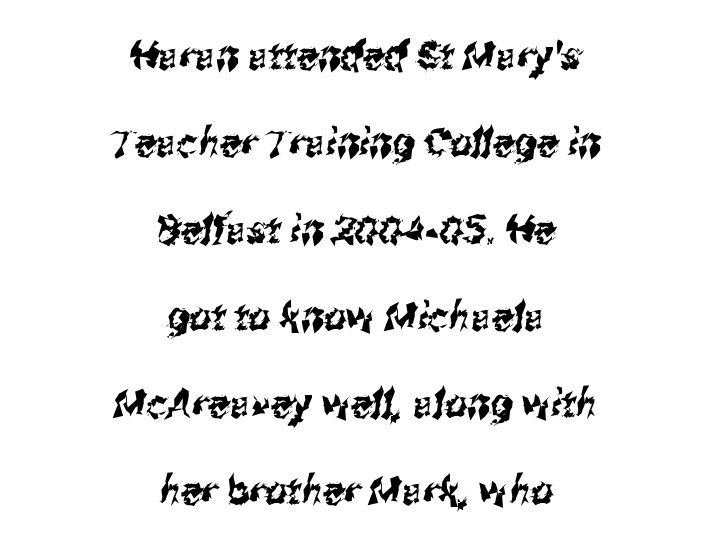
The image shows 39 px condensed sans-serif type; set centered, loose line spacing (2.23x), normal letter spacing, not underlined; medium stroke contrast and a medium x-height.
